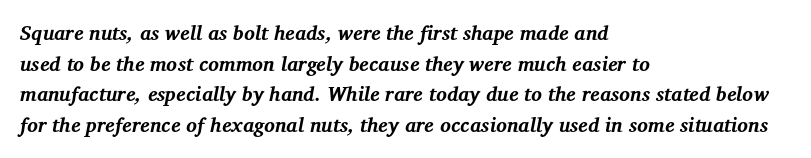
{"italic": "yes", "lean": "right", "slant_degrees": 12, "bold": "yes", "underline": "no", "align": "left", "line_spacing": "normal", "line_spacing_ratio": 1.53, "letter_spacing": "normal", "letter_spacing_em": 0.0, "glyph_px": 20}
